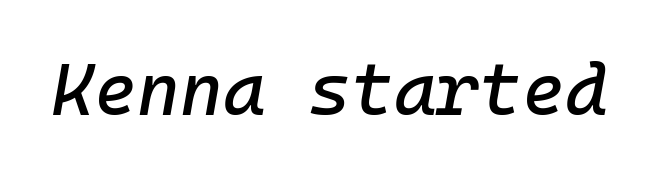
Q: Is the text italic (slanted)? A: Yes, it leans right by about 10 degrees.
Q: Is the text underlined? A: No.
Q: Is the spacing between letters normal or unusually wide? A: Normal.
Q: Width (condensed, normal, or wide)? A: Normal.
Q: Stroke contrast? A: Low.
Q: x-height? A: Medium.
Q: Monospaced? A: Yes.
